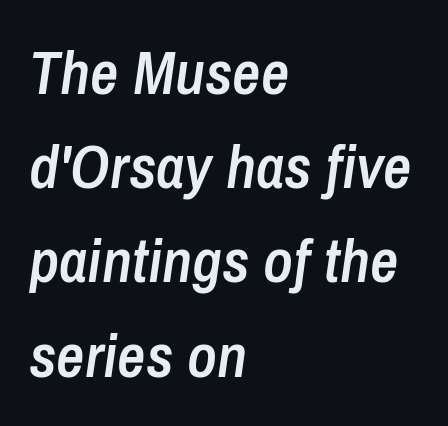
Q: Is the text bold? A: Semi-bold.
Q: Is the text italic (slanted)? A: Yes, it leans right by about 8 degrees.
Q: Is the text underlined? A: No.
Q: How is the paragraph aligned? A: Left-aligned.
Q: Is the spacing between letters normal or unusually wide? A: Normal.
Q: Is the spacing between lines tight, normal or loose? A: Normal.
Q: Width (condensed, normal, or wide)? A: Condensed.
Q: Stroke contrast? A: Low.
Q: x-height? A: Medium.
Q: Monospaced? A: No.
